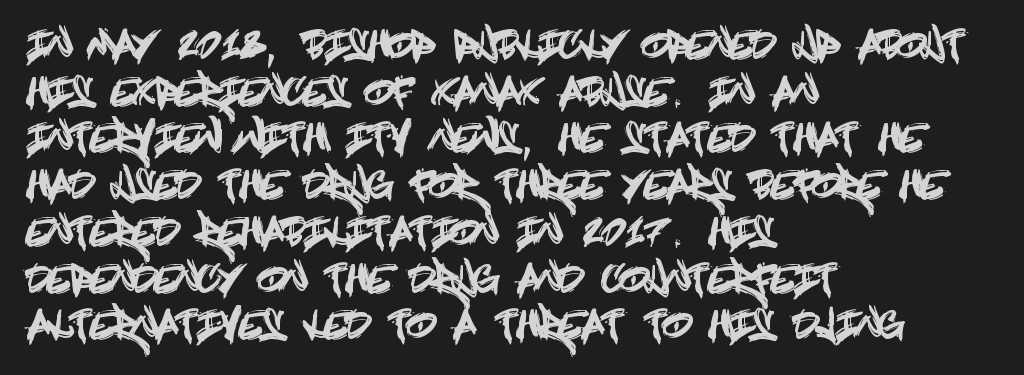
Q: Is the text italic (slanted)? A: Yes.
Q: Is the typeface a serif or a sans-serif typeface? A: Sans-serif.
Q: Is the text underlined? A: No.
Q: How is the paragraph aligned? A: Left-aligned.
Q: Is the spacing between letters normal or unusually wide? A: Normal.
Q: Width (condensed, normal, or wide)? A: Condensed.
Q: x-height? A: Large.
